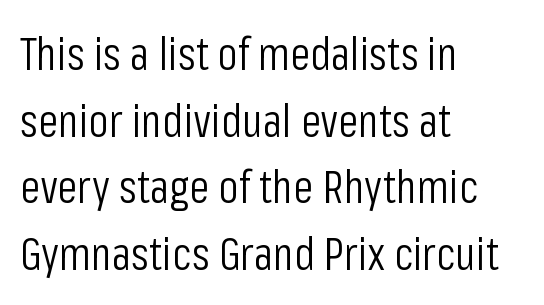
The image shows 46 px light, condensed sans-serif type, upright; set left-aligned, normal line spacing (1.45x), normal letter spacing, not underlined; low stroke contrast and a medium x-height.
